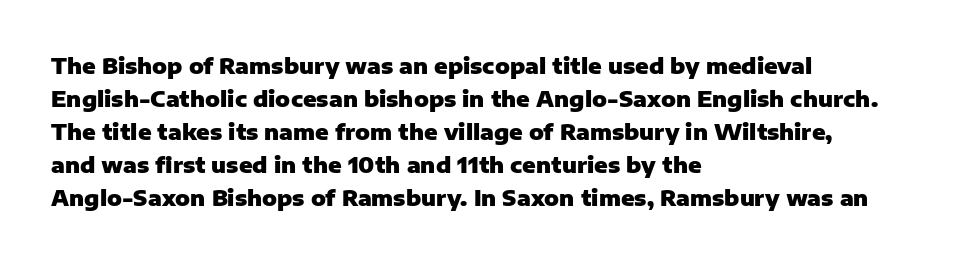
You'd pick this weight for a headline — it's a proper bold. The lettering holds an erect, upright posture throughout. Glance below the letters and you will spot only blank space. Layout note: lines flush left. Characters follow at the spacing the type designer built in. These lines sit exactly where default settings would place them.
